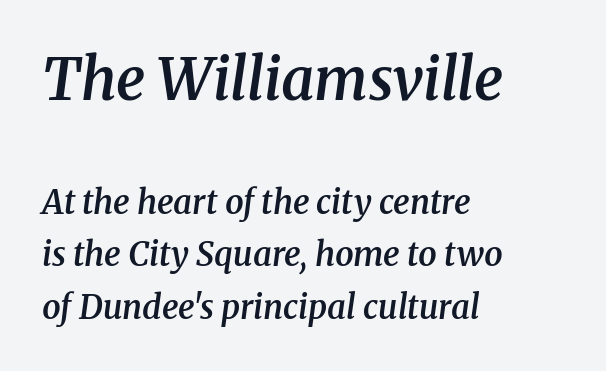
{"serif": "yes", "italic": "yes", "lean": "right", "slant_degrees": 8, "bold": "semi", "weight": "semibold", "width": "normal", "stroke_contrast": "medium", "x_height": "medium", "monospaced": "no", "underline": "no", "align": "left", "line_spacing": "normal", "line_spacing_ratio": 1.59, "letter_spacing": "normal", "letter_spacing_em": 0.0, "larger_block": "first", "size_ratio": 1.76, "glyph_px": 58}
